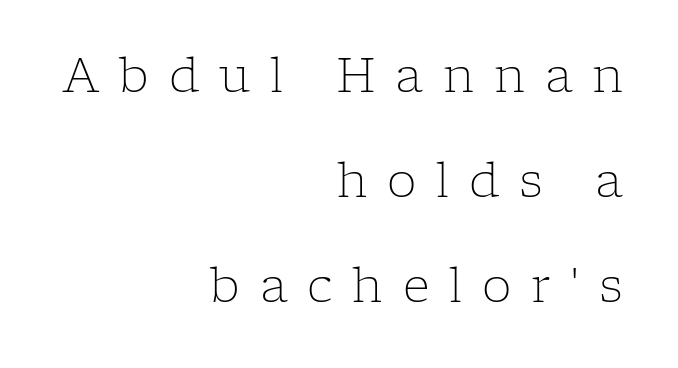
The image shows 47 px light serif type, upright; set right-aligned, loose line spacing (2.23x), unusually wide letter spacing (+0.42 em), not underlined; low stroke contrast and a medium x-height.
